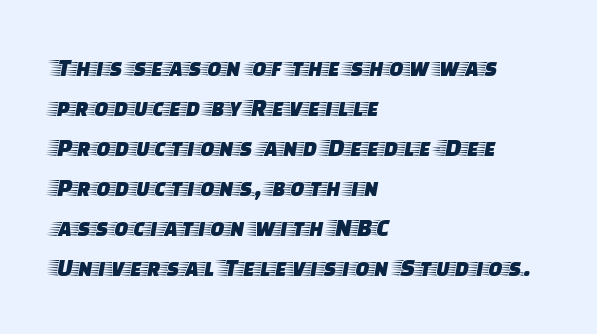
Descender tails drop into unmarked territory. Each word holds together tightly as a unit, with standard inter-letter gaps. A student would call this left alignment; a typographer would say flush left, rag right. If you measured baseline to baseline, you'd find a middling distance.
